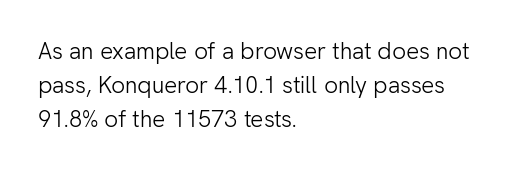
{"italic": "no", "bold": "no", "underline": "no", "align": "left", "line_spacing": "normal", "line_spacing_ratio": 1.47, "letter_spacing": "normal", "letter_spacing_em": 0.0, "glyph_px": 23}
